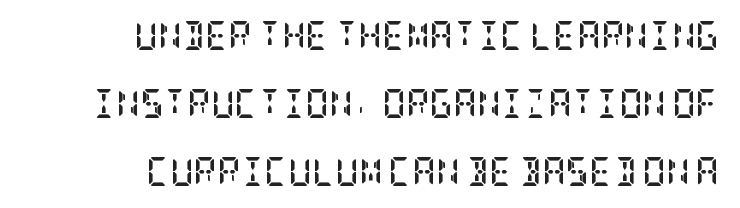
Q: Is the text bold? A: Yes.
Q: Is the text italic (slanted)? A: No, it is upright.
Q: Is the typeface a serif or a sans-serif typeface? A: Serif.
Q: Is the text underlined? A: No.
Q: How is the paragraph aligned? A: Right-aligned.
Q: Is the spacing between letters normal or unusually wide? A: Normal.
Q: Is the spacing between lines tight, normal or loose? A: Loose.
Q: Width (condensed, normal, or wide)? A: Condensed.
Q: Stroke contrast? A: Low.
Q: x-height? A: Large.
